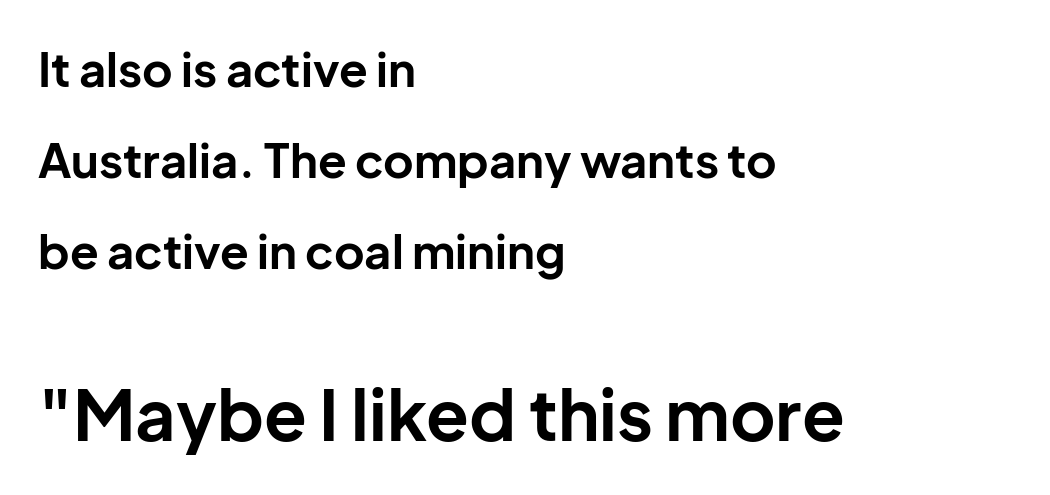
{"serif": "no", "italic": "no", "bold": "yes", "weight": "bold", "width": "normal", "stroke_contrast": "low", "x_height": "medium", "monospaced": "no", "underline": "no", "align": "left", "line_spacing": "loose", "line_spacing_ratio": 1.94, "letter_spacing": "normal", "letter_spacing_em": 0.0, "larger_block": "second", "size_ratio": 1.49, "glyph_px": 70}
